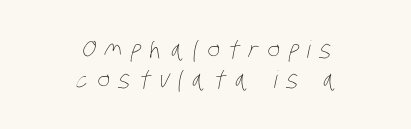
{"bold": "no", "underline": "no", "align": "center", "line_spacing_ratio": 1.23, "letter_spacing": "wide", "letter_spacing_em": 0.37, "glyph_px": 24}
